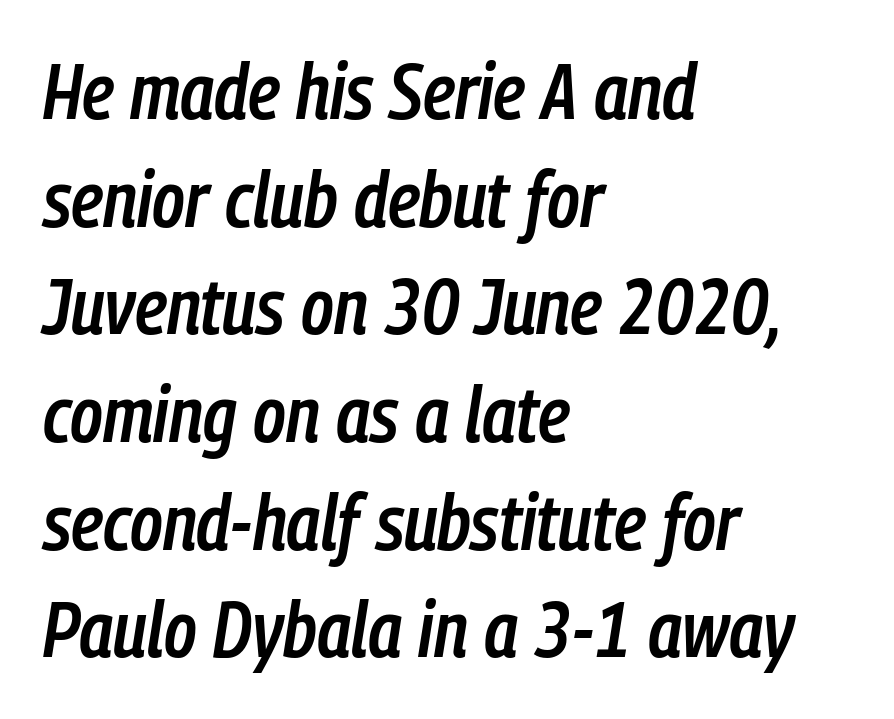
The image shows 78 px semibold, condensed type, italic (leaning right); set left-aligned, normal line spacing (1.38x), normal letter spacing, not underlined; low stroke contrast and a medium x-height.
